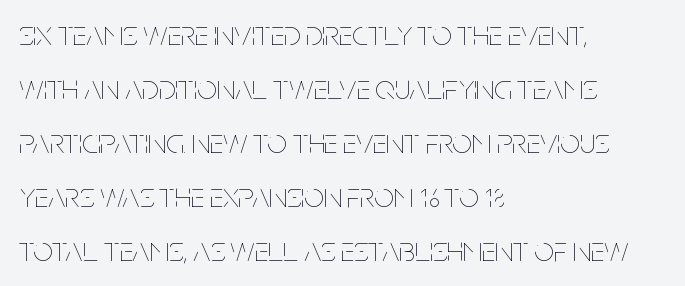
Which margin do the lines hug? The left one — the right edge is uneven. Line spacing here is normal. Letter spacing: default. Ordinary non-slanted type is in use. Think standard paragraph weight, or any step lighter than that. Decoration check: the copy has no underline.
